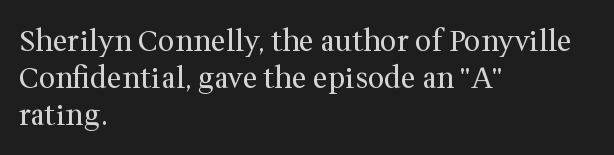
The image shows 29 px regular-weight serif type, upright; set left-aligned, normal line spacing (1.27x), normal letter spacing, not underlined; medium stroke contrast and a medium x-height.
